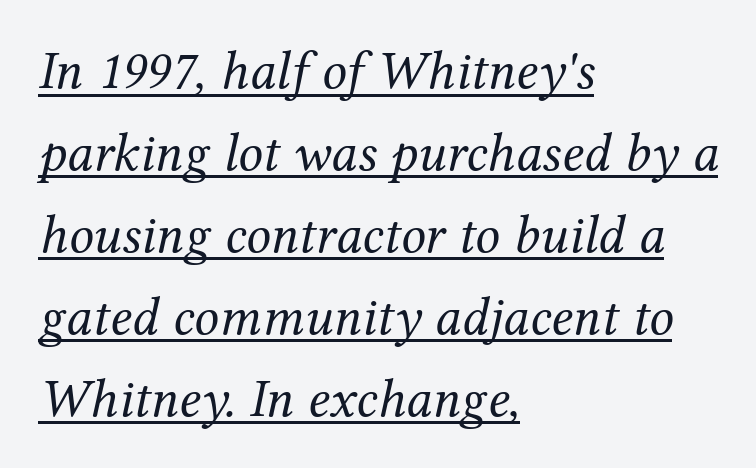
Q: Is the text bold? A: No.
Q: Is the text italic (slanted)? A: Yes, it leans right by about 12 degrees.
Q: Is the typeface a serif or a sans-serif typeface? A: Serif.
Q: Is the text underlined? A: Yes.
Q: How is the paragraph aligned? A: Left-aligned.
Q: Is the spacing between letters normal or unusually wide? A: Normal.
Q: Is the spacing between lines tight, normal or loose? A: Normal.
Q: Width (condensed, normal, or wide)? A: Normal.
Q: Stroke contrast? A: Medium.
Q: x-height? A: Medium.
Q: Monospaced? A: No.
